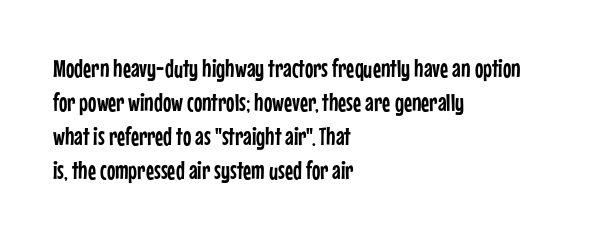
The image shows 25 px text type, upright; set left-aligned, normal line spacing (1.36x), normal letter spacing, not underlined.
